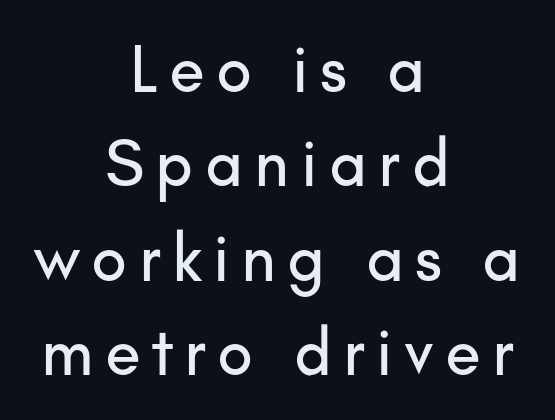
Examine the stroke ends and you'll find no serifs. Horizontally, the lines are justified to the midpoint only. Each row of text sits above clean, open space. This sample has the flowing, uneven cadence of proportional lettering. Nope, not italic — everything's standing straight.
